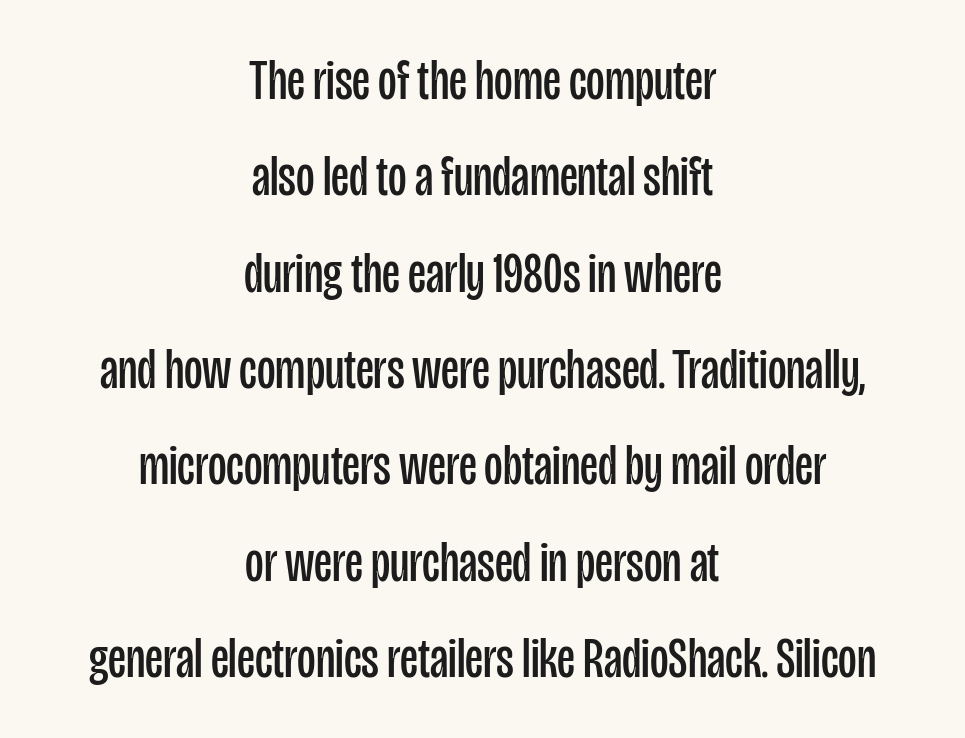
Only glyphs here, with clear space below each row. Type style note: lacks serifs. This is roman type, the default non-slanted kind. The rag falls on both sides of this text block equally.
